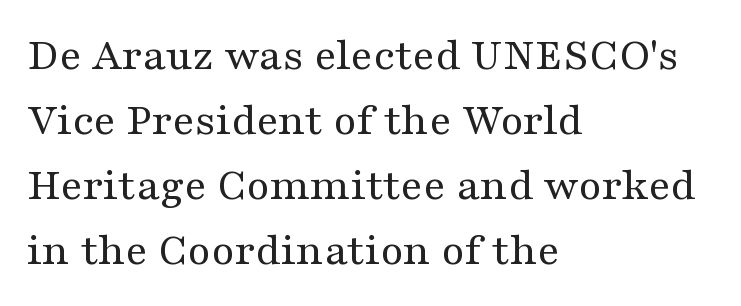
Q: Is the text bold? A: No.
Q: Is the text italic (slanted)? A: No, it is upright.
Q: Is the typeface a serif or a sans-serif typeface? A: Serif.
Q: Is the text underlined? A: No.
Q: How is the paragraph aligned? A: Left-aligned.
Q: Is the spacing between letters normal or unusually wide? A: Normal.
Q: Is the spacing between lines tight, normal or loose? A: Normal.
Q: Width (condensed, normal, or wide)? A: Wide.
Q: Stroke contrast? A: Medium.
Q: x-height? A: Medium.
Q: Monospaced? A: No.
